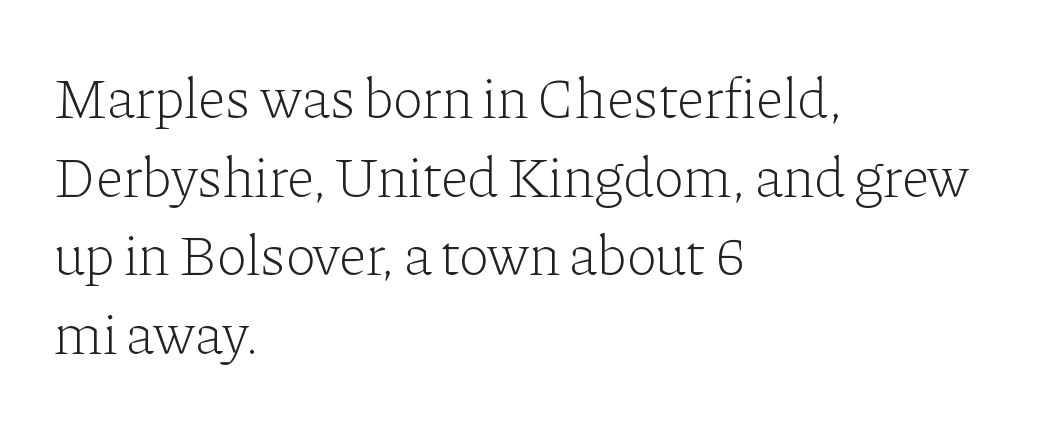
{"serif": "yes", "italic": "no", "bold": "no", "weight": "light", "width": "normal", "stroke_contrast": "low", "x_height": "medium", "monospaced": "no", "underline": "no", "align": "left", "line_spacing": "normal", "line_spacing_ratio": 1.38, "letter_spacing": "normal", "letter_spacing_em": 0.0, "glyph_px": 57}
